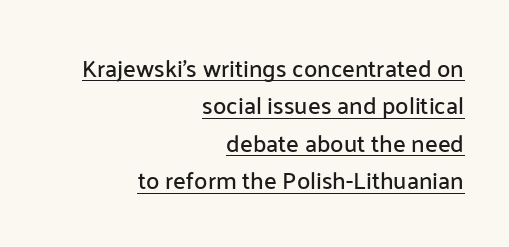
The image shows 24 px text type, upright; set right-aligned, normal line spacing (1.56x), normal letter spacing, underlined.
